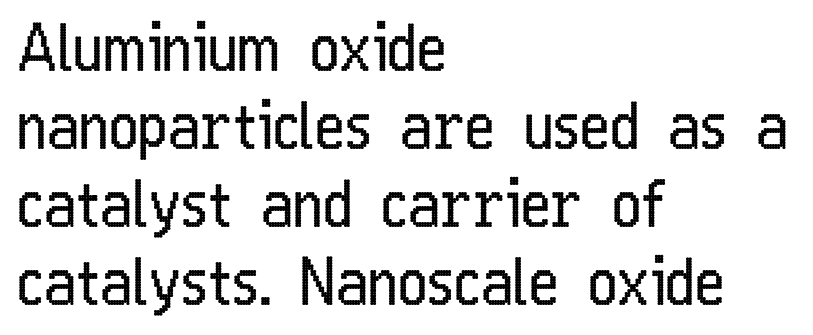
Each line starts at the same left margin while the right side varies. Weight: regular or lighter. Tall strokes in this sample are plumb rather than angled. Honestly, the letter spacing is just normal — you wouldn't notice it. The rendering shows plain stroke endings on the letterforms — a sans-serif design. This sample has the flowing, uneven cadence of proportional lettering.
